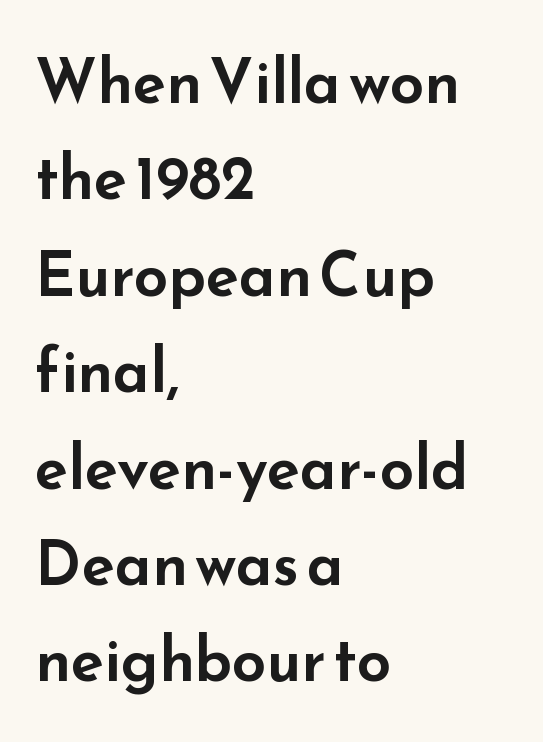
The image shows 61 px wide sans-serif type, upright; set left-aligned, normal line spacing (1.58x), normal letter spacing, not underlined; low stroke contrast and a small x-height.
